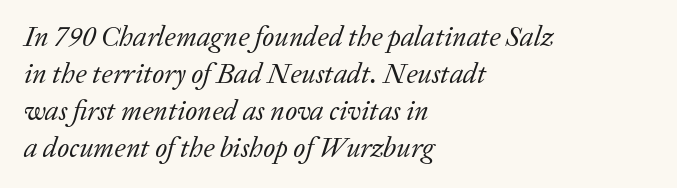
Q: Is the text bold? A: No.
Q: Is the text italic (slanted)? A: Yes, it leans right by about 20 degrees.
Q: Is the typeface a serif or a sans-serif typeface? A: Serif.
Q: Is the text underlined? A: No.
Q: How is the paragraph aligned? A: Left-aligned.
Q: Is the spacing between letters normal or unusually wide? A: Normal.
Q: Is the spacing between lines tight, normal or loose? A: Normal.
Q: Width (condensed, normal, or wide)? A: Normal.
Q: Stroke contrast? A: Low.
Q: x-height? A: Medium.
Q: Monospaced? A: No.
